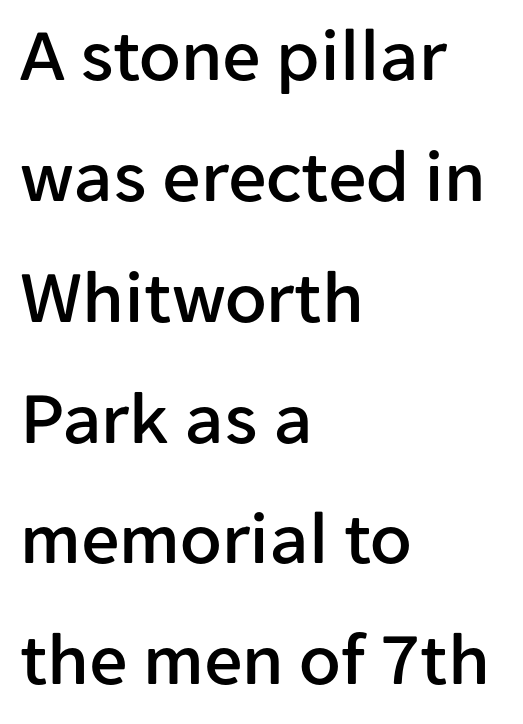
{"serif": "no", "italic": "no", "width": "normal", "stroke_contrast": "low", "x_height": "medium", "monospaced": "no", "underline": "no", "align": "left", "line_spacing": "normal", "line_spacing_ratio": 1.59, "letter_spacing": "normal", "letter_spacing_em": 0.0, "glyph_px": 76}
